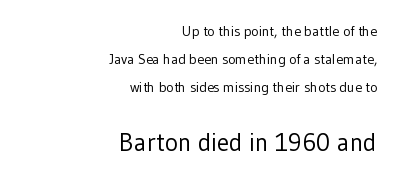
The image shows 25 px text type, upright; set right-aligned, loose line spacing (1.99x), normal letter spacing, not underlined; the second (bottom) block is 1.79x larger.
